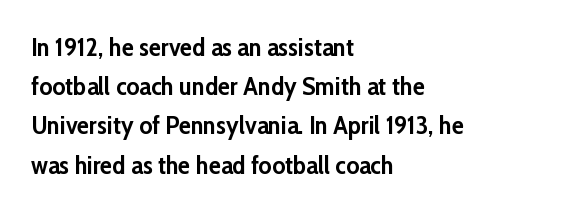
There is no visible air inserted between adjacent glyphs. This sample is left-justified, so line endings fall wherever the words run out. Normally led — the rows are evenly, conventionally spaced. The lettering holds an erect, upright posture throughout.
